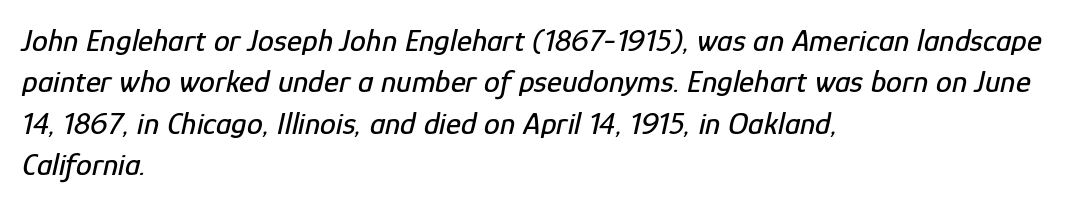
{"italic": "yes", "lean": "right", "slant_degrees": 12, "width": "condensed", "stroke_contrast": "low", "x_height": "medium", "monospaced": "no", "underline": "no", "align": "left", "line_spacing": "normal", "line_spacing_ratio": 1.29, "letter_spacing": "normal", "letter_spacing_em": 0.0, "glyph_px": 32}
